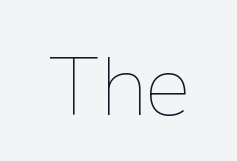
Q: Is the text bold? A: No.
Q: Is the text italic (slanted)? A: No, it is upright.
Q: Is the text underlined? A: No.
Q: How is the paragraph aligned? A: Centered.
Q: Is the spacing between letters normal or unusually wide? A: Normal.
Q: Width (condensed, normal, or wide)? A: Normal.
Q: Stroke contrast? A: Low.
Q: x-height? A: Medium.
Q: Monospaced? A: No.
